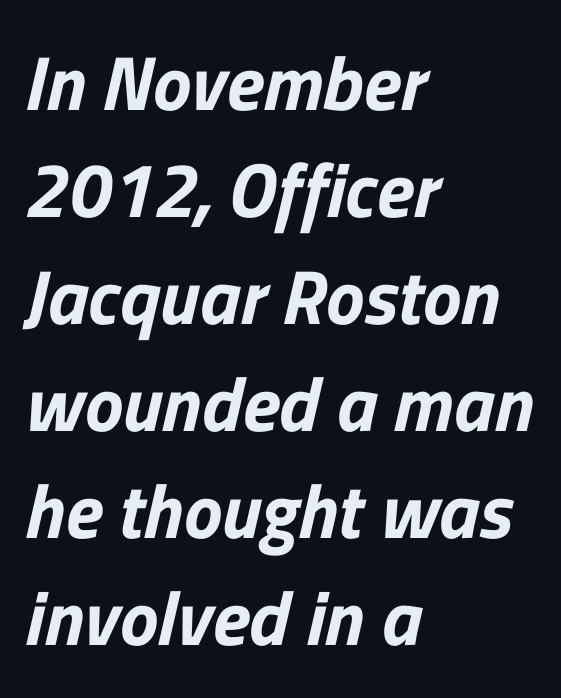
Q: Is the typeface a serif or a sans-serif typeface? A: Sans-serif.
Q: Is the text underlined? A: No.
Q: How is the paragraph aligned? A: Left-aligned.
Q: Is the spacing between letters normal or unusually wide? A: Normal.
Q: Is the spacing between lines tight, normal or loose? A: Normal.
Q: Width (condensed, normal, or wide)? A: Normal.
Q: Stroke contrast? A: Low.
Q: x-height? A: Medium.
Q: Monospaced? A: No.
